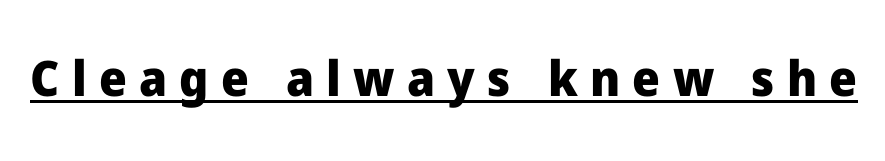
The image shows 49 px heavy sans-serif type, upright; set unusually wide letter spacing (+0.25 em), underlined; low stroke contrast and a medium x-height.
